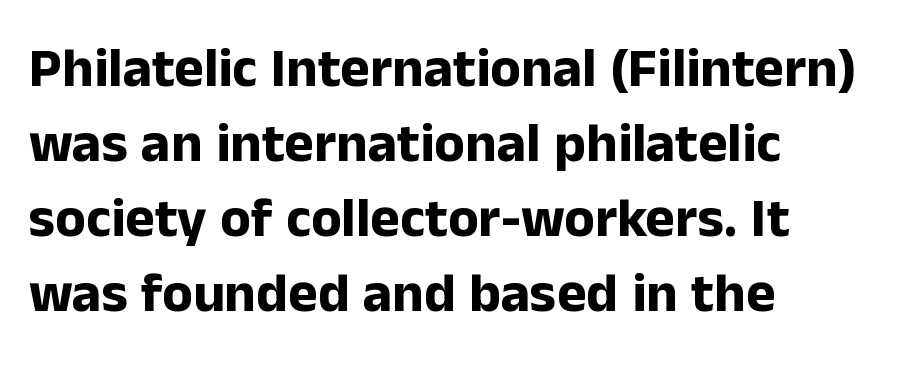
If you measured baseline to baseline, you'd find a middling distance. Standard letterfit; no display-style spreading of the glyphs. Beneath every word, the page is bare. Note: no serifs on the glyphs.
